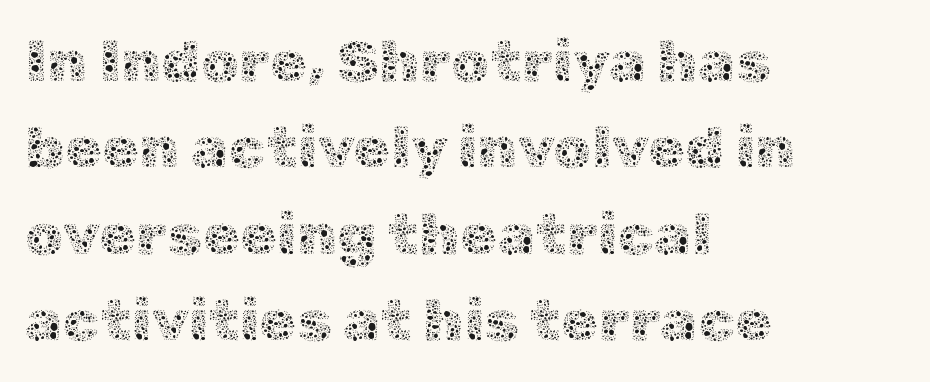
{"italic": "no", "bold": "no", "weight": "thin", "width": "normal", "x_height": "medium", "monospaced": "no", "underline": "no", "align": "left", "line_spacing": "normal", "line_spacing_ratio": 1.44, "letter_spacing": "normal", "letter_spacing_em": 0.0, "glyph_px": 60}
